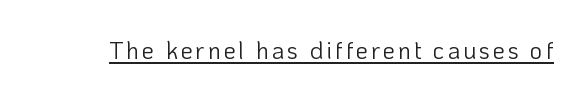
{"italic": "no", "bold": "no", "underline": "yes", "glyph_px": 24}
